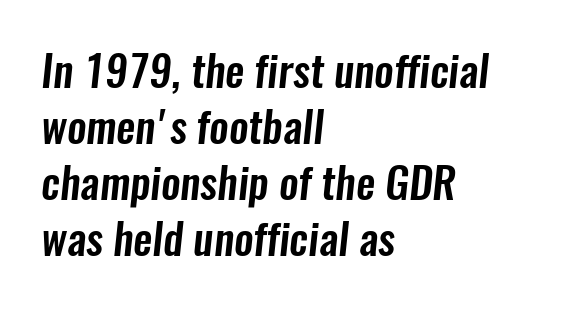
Q: Is the typeface a serif or a sans-serif typeface? A: Sans-serif.
Q: Is the text underlined? A: No.
Q: How is the paragraph aligned? A: Left-aligned.
Q: Is the spacing between letters normal or unusually wide? A: Normal.
Q: Is the spacing between lines tight, normal or loose? A: Normal.
Q: Width (condensed, normal, or wide)? A: Condensed.
Q: Stroke contrast? A: Low.
Q: x-height? A: Medium.
Q: Monospaced? A: No.
